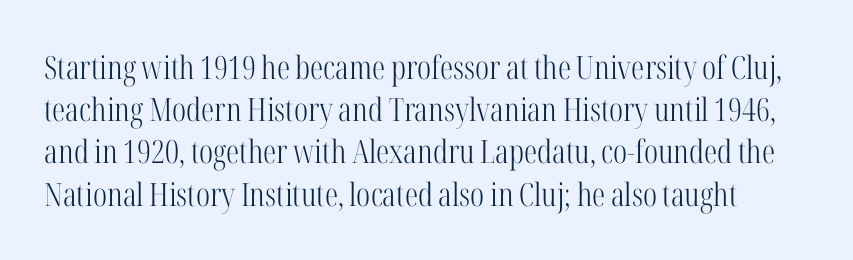
This is the regular roman posture of the typeface. Character widths vary here, with narrow letters taking less room than wide ones. Spacing between characters is what you'd get straight out of the box. Regular leading. Weight: in the light-to-regular range.
